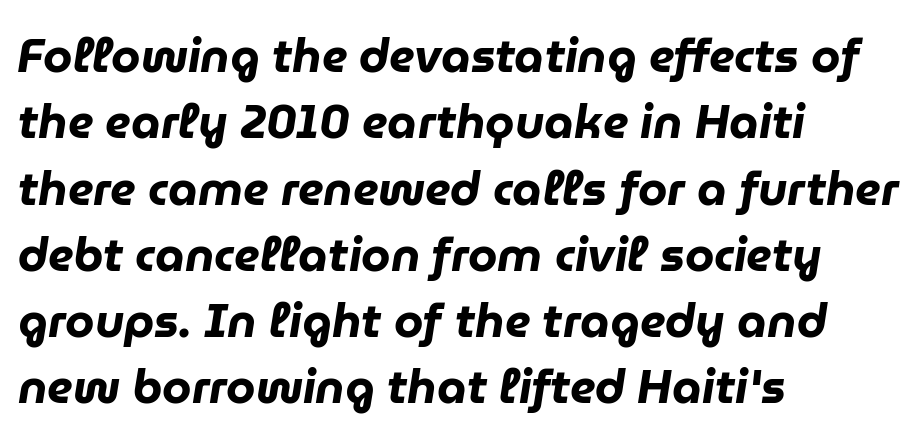
The image shows 47 px heavy type, italic (leaning right); set left-aligned, normal line spacing (1.41x), normal letter spacing, not underlined; low stroke contrast and a medium x-height.
